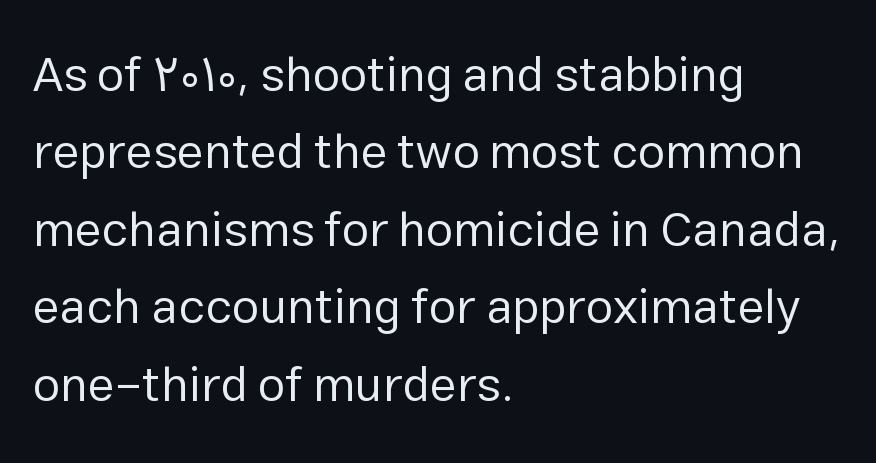
Q: Is the text bold? A: No.
Q: Is the text italic (slanted)? A: No, it is upright.
Q: Is the typeface a serif or a sans-serif typeface? A: Sans-serif.
Q: Is the text underlined? A: No.
Q: How is the paragraph aligned? A: Left-aligned.
Q: Is the spacing between letters normal or unusually wide? A: Normal.
Q: Is the spacing between lines tight, normal or loose? A: Normal.
Q: Width (condensed, normal, or wide)? A: Normal.
Q: Stroke contrast? A: Low.
Q: x-height? A: Medium.
Q: Monospaced? A: No.
